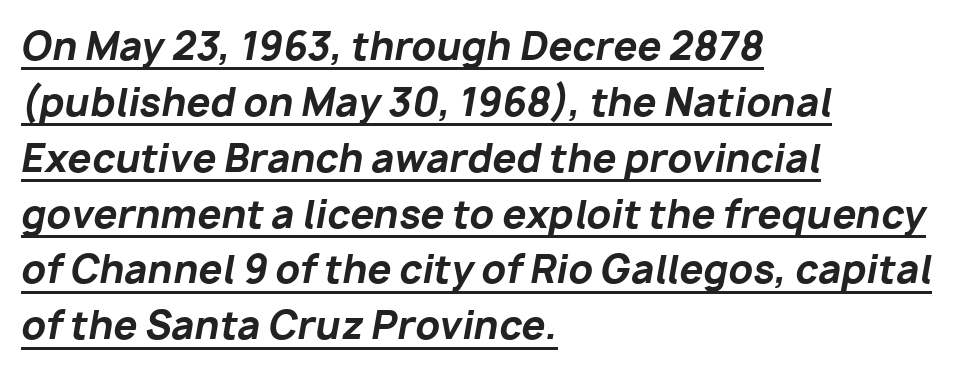
The image shows 38 px bold type, italic (leaning right); set left-aligned, normal line spacing (1.47x), normal letter spacing, underlined; low stroke contrast and a medium x-height.
